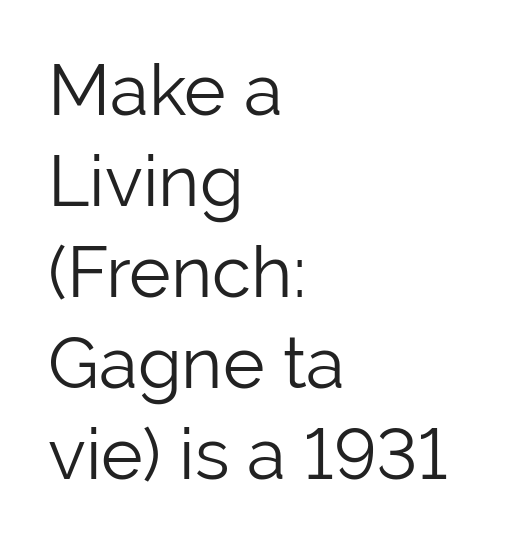
The passage shown is typed in a proportional face where columns would drift. The gaps between neighbouring characters are ordinary and unremarkable. Stroke mass is kept to a normal reading level or below. In terms of posture, this sample is upright.
